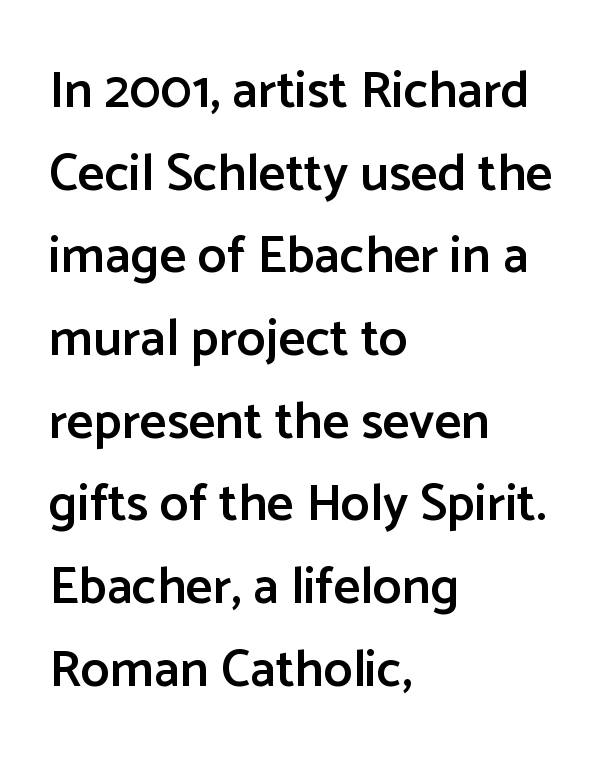
A classic flush-left, rag-right setting is used for this passage. Proportional: the letters do not fall into vertical columns. Clear beneath every line of the passage. Ordinary non-slanted type is in use. You can tell from the bare stems that sans-serif type was used.
